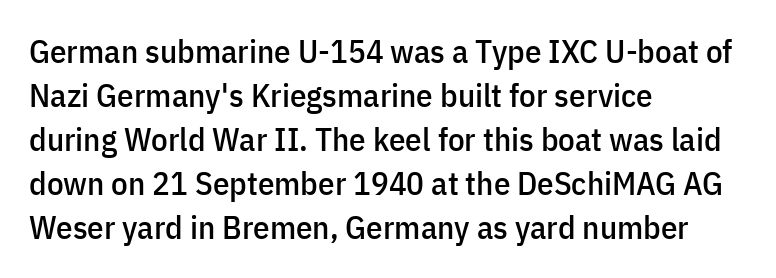
The image shows 33 px condensed sans-serif type, upright; set left-aligned, normal line spacing (1.33x), normal letter spacing, not underlined; low stroke contrast and a medium x-height.
